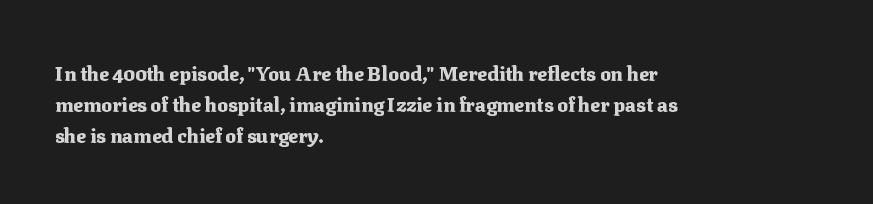
The image shows 20 px bold type, upright; set left-aligned, normal line spacing (1.55x), normal letter spacing, not underlined.
